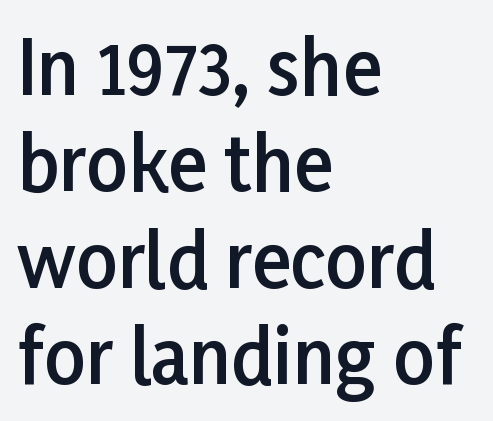
The image shows 73 px semibold sans-serif type, upright; set left-aligned, normal line spacing (1.32x), normal letter spacing, not underlined; low stroke contrast and a medium x-height.
